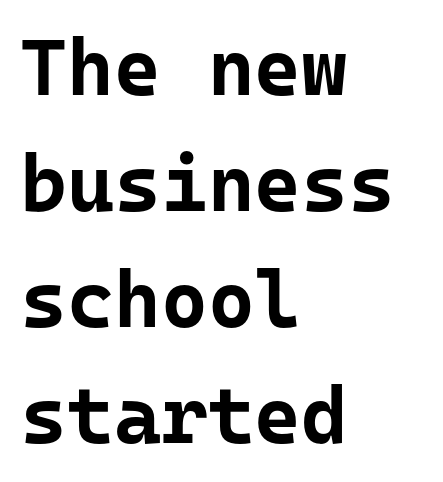
Q: Is the text bold? A: Yes.
Q: Is the text italic (slanted)? A: No, it is upright.
Q: Is the typeface a serif or a sans-serif typeface? A: Sans-serif.
Q: Is the text underlined? A: No.
Q: How is the paragraph aligned? A: Left-aligned.
Q: Is the spacing between letters normal or unusually wide? A: Normal.
Q: Is the spacing between lines tight, normal or loose? A: Normal.
Q: Width (condensed, normal, or wide)? A: Normal.
Q: Stroke contrast? A: Low.
Q: x-height? A: Medium.
